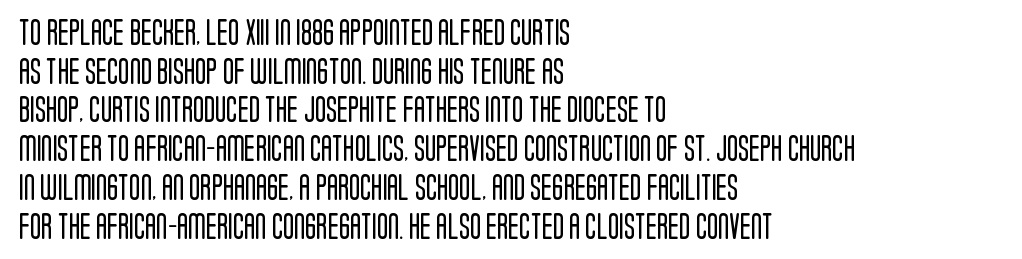
The image shows 26 px text type, upright; set left-aligned, normal line spacing (1.49x), normal letter spacing, not underlined.
